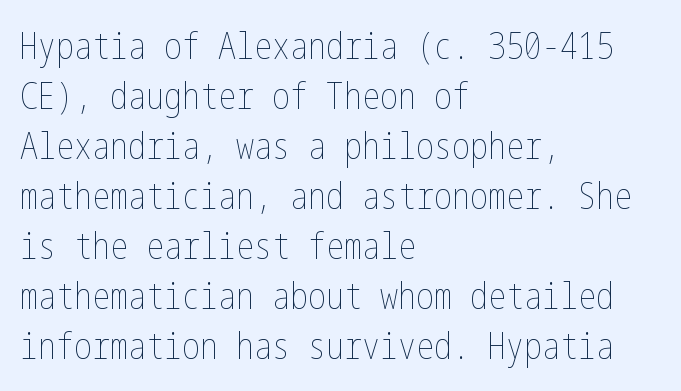
The image shows 36 px thin, condensed type, upright; set left-aligned, normal line spacing (1.39x), normal letter spacing, not underlined; low stroke contrast and a medium x-height.
